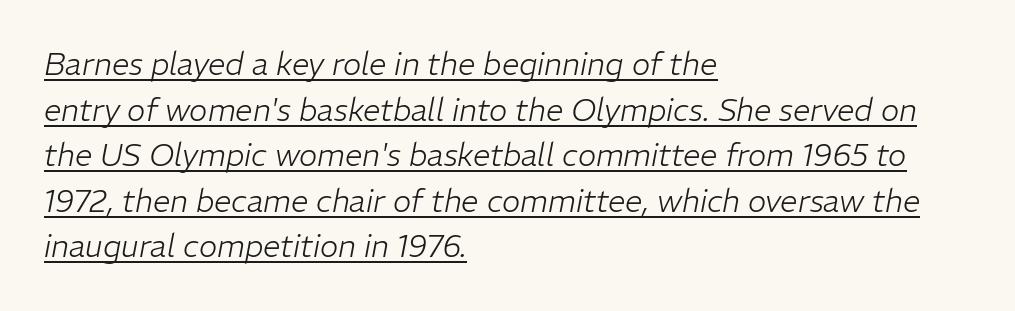
The passage shown is typed in a proportional face where columns would drift. Decoration check: the copy is underlined. The lines sit at an ordinary, default distance from one another. A typesetter would mark this as italic. Is the block centered? No — it sits flush against the left margin.
